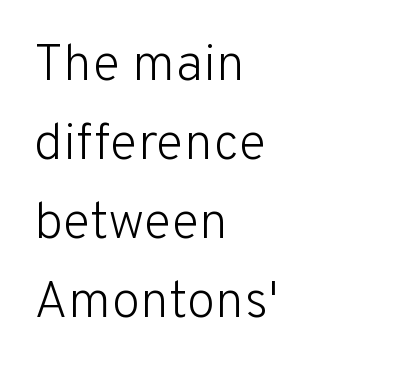
Q: Is the text bold? A: No.
Q: Is the text italic (slanted)? A: No, it is upright.
Q: Is the typeface a serif or a sans-serif typeface? A: Sans-serif.
Q: Is the text underlined? A: No.
Q: How is the paragraph aligned? A: Left-aligned.
Q: Is the spacing between letters normal or unusually wide? A: Normal.
Q: Is the spacing between lines tight, normal or loose? A: Normal.
Q: Width (condensed, normal, or wide)? A: Normal.
Q: Stroke contrast? A: Low.
Q: x-height? A: Medium.
Q: Monospaced? A: No.
